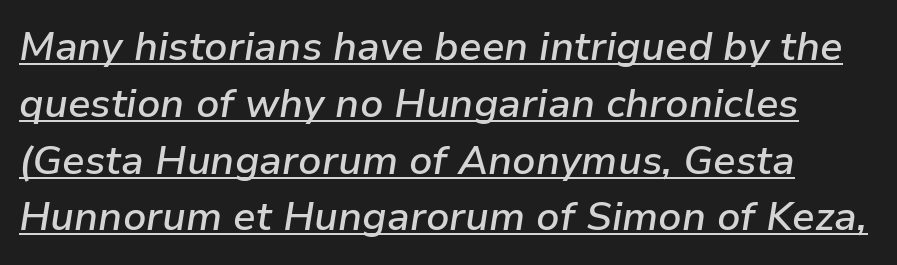
The image shows 40 px semibold type, italic (leaning right); set normal line spacing (1.42x), normal letter spacing, underlined; low stroke contrast and a medium x-height.
